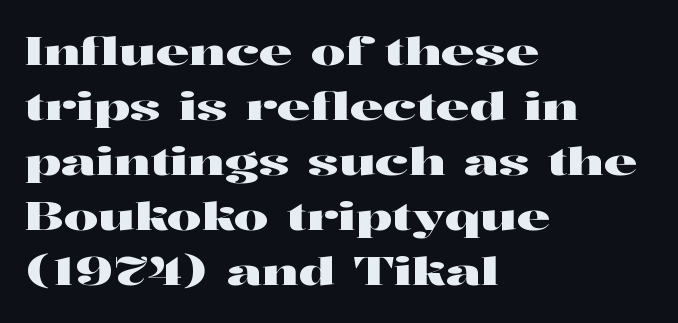
Letters rest on an invisible, unmarked baseline. Students, note that the glyphs here touch the page at normal intervals. Posture: straight, roman, zero tilt. Character widths vary here, with narrow letters taking less room than wide ones.
